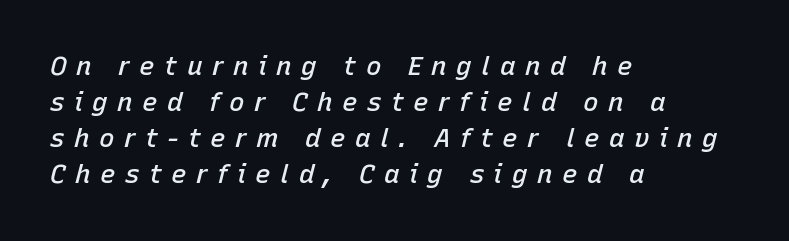
The image shows 26 px text type, italic (leaning right); set left-aligned, normal line spacing (1.39x), unusually wide letter spacing (+0.36 em), not underlined.
